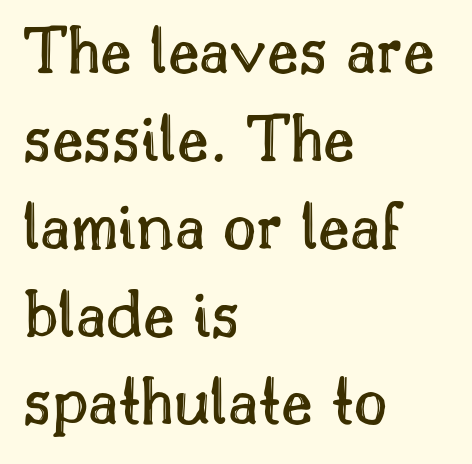
{"italic": "no", "width": "normal", "x_height": "small", "monospaced": "no", "underline": "no", "align": "left", "line_spacing_ratio": 1.22, "letter_spacing": "normal", "letter_spacing_em": 0.0, "glyph_px": 72}
